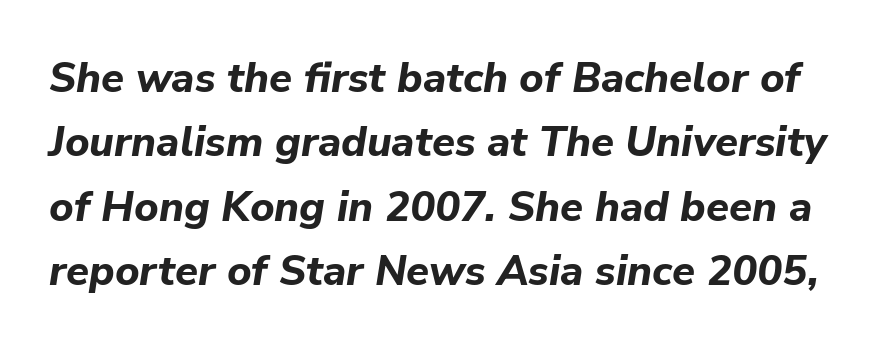
The image shows 42 px bold type, italic (leaning right); set normal line spacing (1.53x), normal letter spacing, not underlined; low stroke contrast and a medium x-height.
